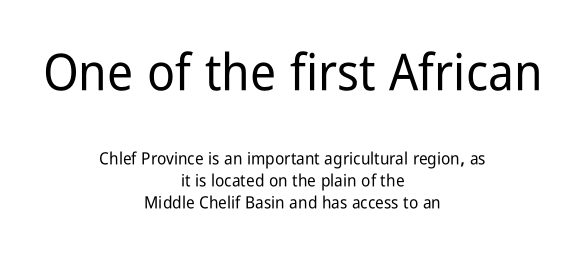
Q: Is the text italic (slanted)? A: No, it is upright.
Q: Is the typeface a serif or a sans-serif typeface? A: Sans-serif.
Q: Is the text underlined? A: No.
Q: How is the paragraph aligned? A: Centered.
Q: Is the spacing between letters normal or unusually wide? A: Normal.
Q: Is the spacing between lines tight, normal or loose? A: Normal.
Q: Which block of text is set in a larger size, the first (top) or the second (bottom)? A: The first (top) one.
Q: Width (condensed, normal, or wide)? A: Condensed.
Q: Stroke contrast? A: Low.
Q: x-height? A: Medium.
Q: Monospaced? A: No.
